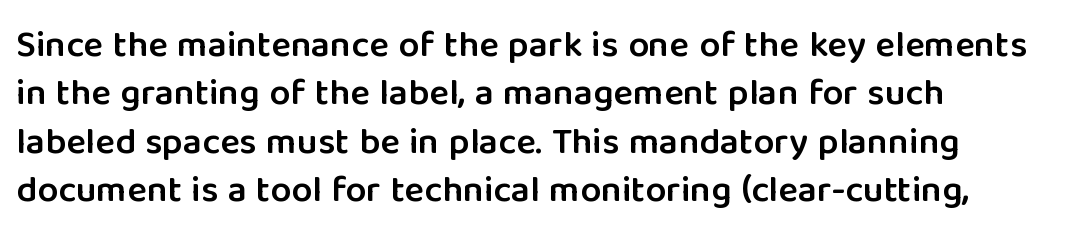
Spacing between characters is what you'd get straight out of the box. In terms of weight, the rendering is demibold, just under bold. A typesetter would call this proportional, since set widths differ per character. Quick note: not italic, upright.
